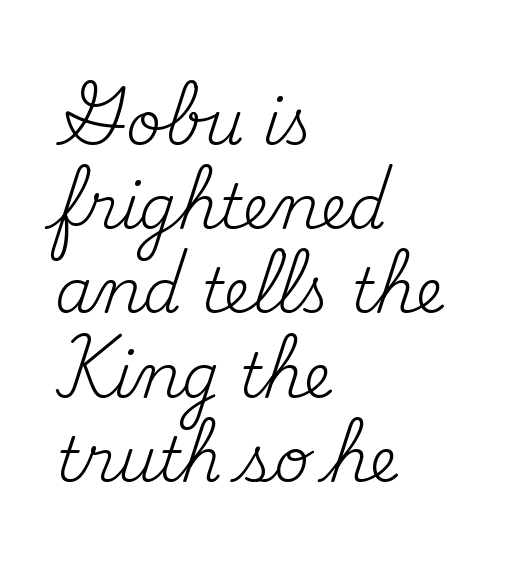
{"serif": "yes", "bold": "no", "weight": "regular", "width": "normal", "stroke_contrast": "medium", "x_height": "small", "monospaced": "no", "underline": "no", "align": "left", "line_spacing": "normal", "line_spacing_ratio": 1.38, "letter_spacing": "normal", "letter_spacing_em": 0.0, "glyph_px": 61}
